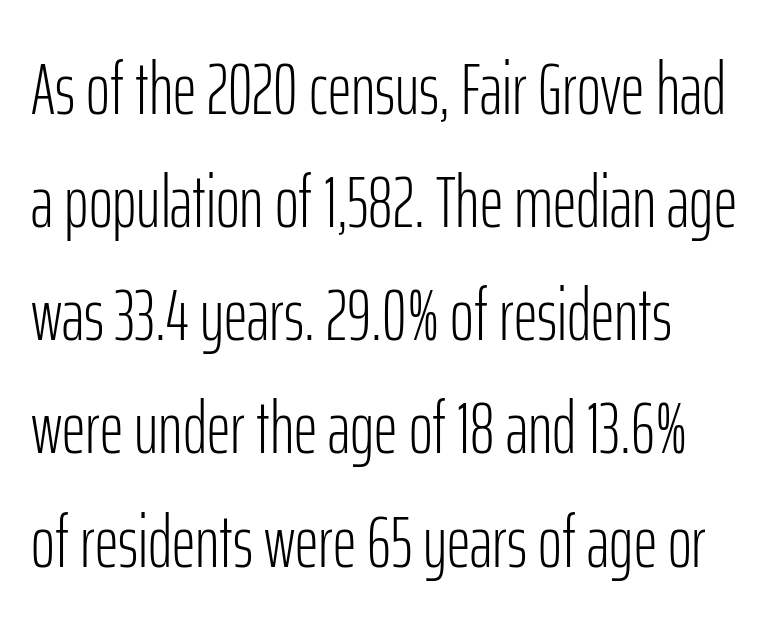
This sample keeps an unexceptional amount of space between lines. Horizontal alignment here is leftward, the default for most running prose. Proportional: the letters do not fall into vertical columns. I'd call this a sans setting — the letters go barefoot.
